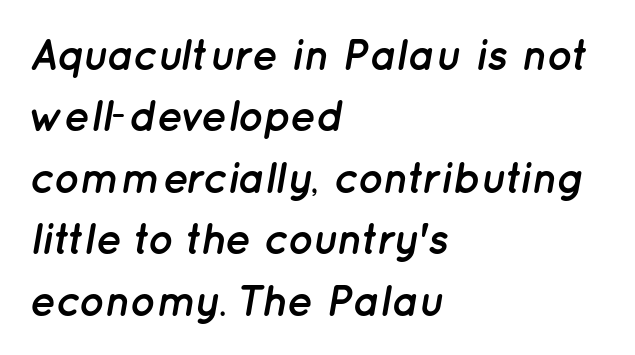
The image shows 43 px semibold type, italic (leaning right); set left-aligned, normal line spacing (1.43x), normal letter spacing, not underlined; low stroke contrast and a medium x-height.
